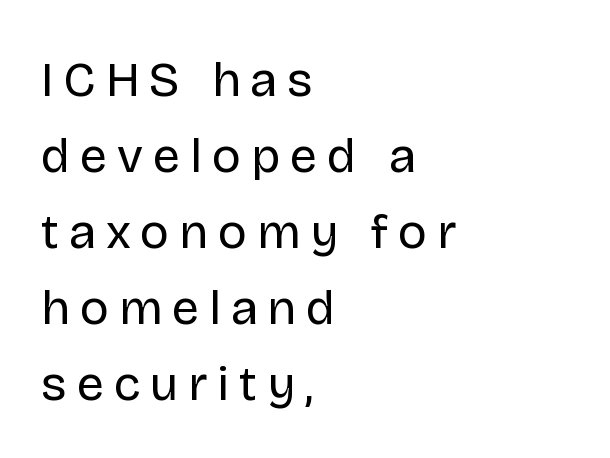
Q: Is the text bold? A: No.
Q: Is the text italic (slanted)? A: No, it is upright.
Q: Is the typeface a serif or a sans-serif typeface? A: Sans-serif.
Q: Is the text underlined? A: No.
Q: How is the paragraph aligned? A: Left-aligned.
Q: Is the spacing between letters normal or unusually wide? A: Unusually wide.
Q: Is the spacing between lines tight, normal or loose? A: Normal.
Q: Width (condensed, normal, or wide)? A: Normal.
Q: Stroke contrast? A: Low.
Q: x-height? A: Large.
Q: Monospaced? A: No.
